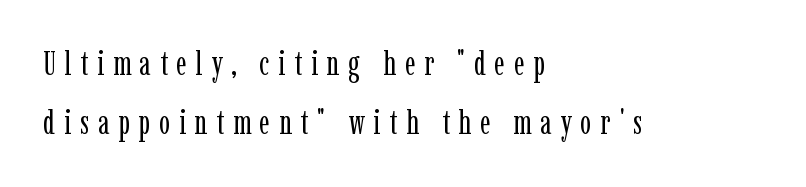
Letter spacing: wide. The characters are drawn with everyday or finer stroke widths. The text was rendered using a seriffed face with decorative stroke endings. Bare-footed words on every line. The rendering uses natural spacing where letterforms have individual widths. Rendered with straight, roman letterforms.
